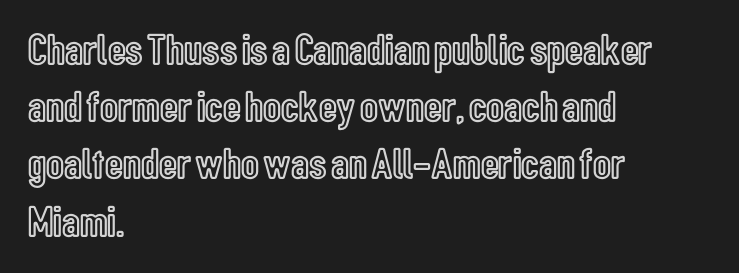
Descenders are the only things crossing below the line. Unlike italic type, these characters show no tilt at all. Horizontal alignment here is leftward, the default for most running prose. Looks like regular typesetting: each glyph gets only the width it needs. Letter spacing: default. A normal amount of white space separates one row of letters from the next.
